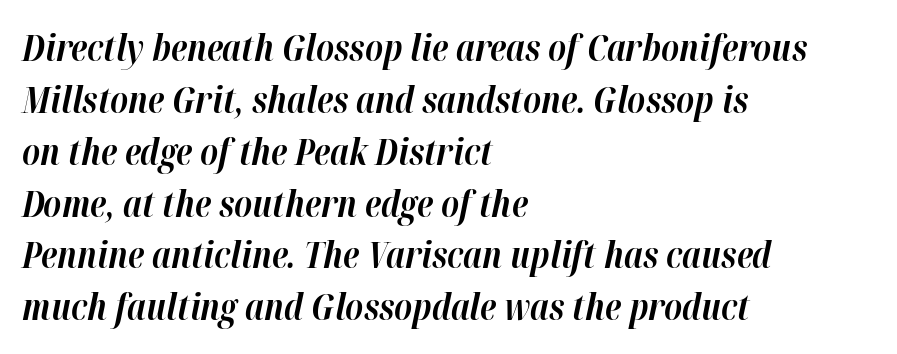
{"italic": "yes", "lean": "right", "slant_degrees": 12, "bold": "yes", "weight": "bold", "width": "normal", "stroke_contrast": "high", "x_height": "medium", "monospaced": "no", "underline": "no", "align": "left", "line_spacing": "normal", "line_spacing_ratio": 1.44, "letter_spacing": "normal", "letter_spacing_em": 0.0, "glyph_px": 36}
